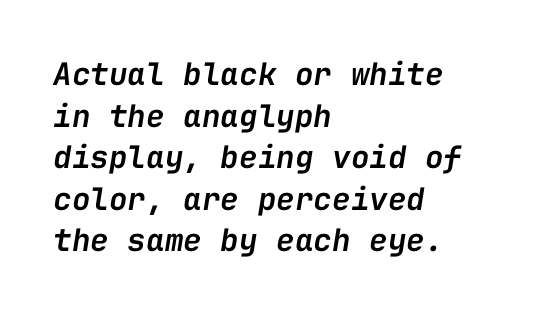
Every character sits at an angle, as italics do. This sample has the even, mechanical cadence of fixed-width lettering. Reading down the column, the eye jumps a familiar distance to each next line. The letters are semibold — heavier than regular but short of a full bold. One-word summary of the alignment: left. Underline: absent.
